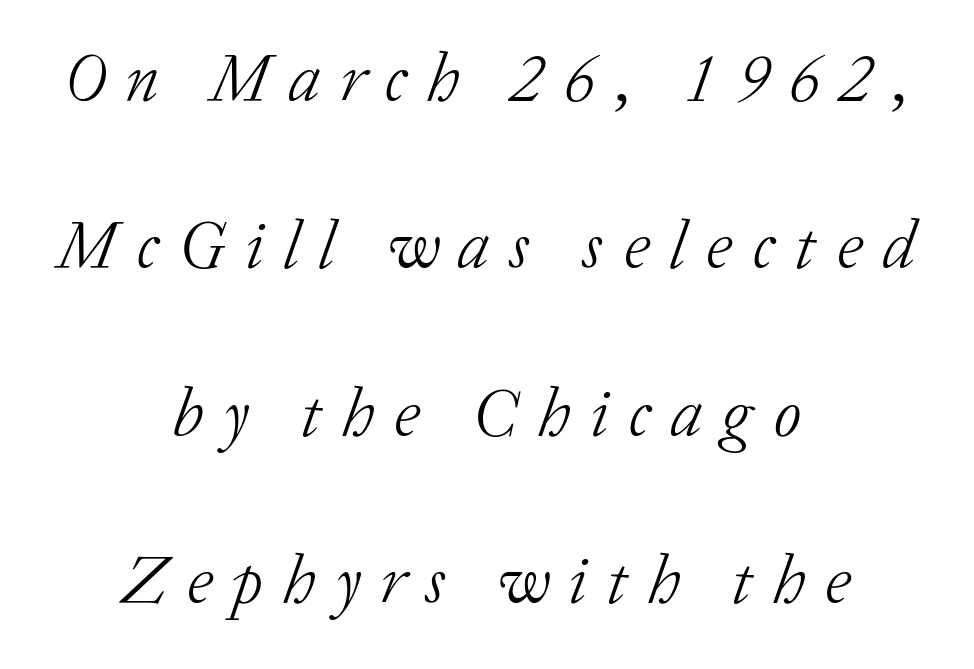
Q: Is the text bold? A: No.
Q: Is the text italic (slanted)? A: Yes, it leans right by about 20 degrees.
Q: Is the typeface a serif or a sans-serif typeface? A: Serif.
Q: Is the text underlined? A: No.
Q: How is the paragraph aligned? A: Centered.
Q: Is the spacing between letters normal or unusually wide? A: Unusually wide.
Q: Is the spacing between lines tight, normal or loose? A: Loose.
Q: Width (condensed, normal, or wide)? A: Normal.
Q: Stroke contrast? A: Low.
Q: x-height? A: Medium.
Q: Monospaced? A: No.
